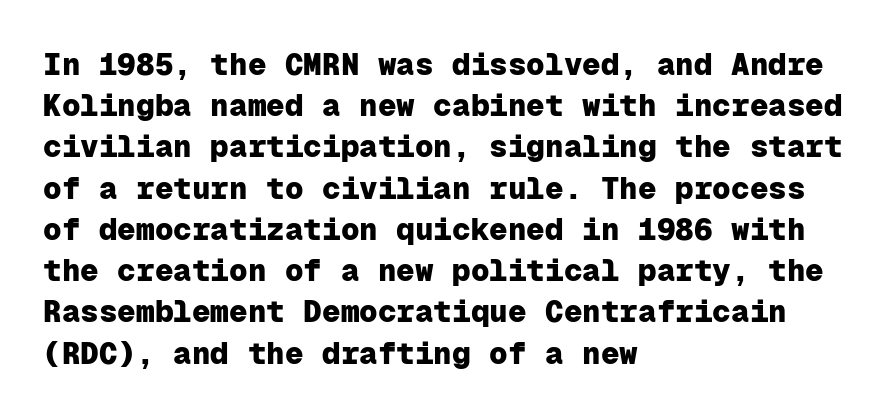
Q: Is the text bold? A: Yes.
Q: Is the text italic (slanted)? A: No, it is upright.
Q: Is the typeface a serif or a sans-serif typeface? A: Sans-serif.
Q: Is the text underlined? A: No.
Q: How is the paragraph aligned? A: Left-aligned.
Q: Is the spacing between letters normal or unusually wide? A: Normal.
Q: Is the spacing between lines tight, normal or loose? A: Normal.
Q: Width (condensed, normal, or wide)? A: Normal.
Q: Stroke contrast? A: Low.
Q: x-height? A: Medium.
Q: Monospaced? A: Yes.
